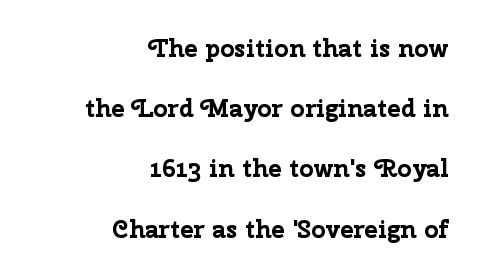
The compositor pushed each line to the right boundary. If you measured baseline to baseline, you'd find a long distance. These lines keep a tight, regular rhythm from letter to letter. The sample has been set heavy, in full bold.
